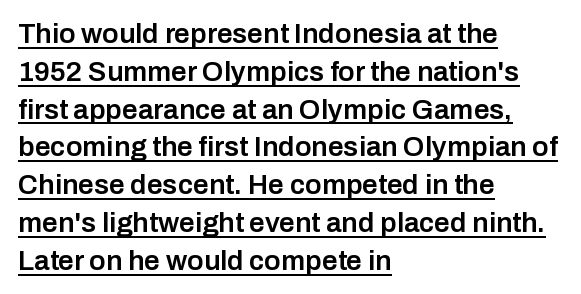
The image shows 28 px semibold sans-serif type, upright; set left-aligned, normal line spacing (1.35x), normal letter spacing, underlined; low stroke contrast and a medium x-height.
